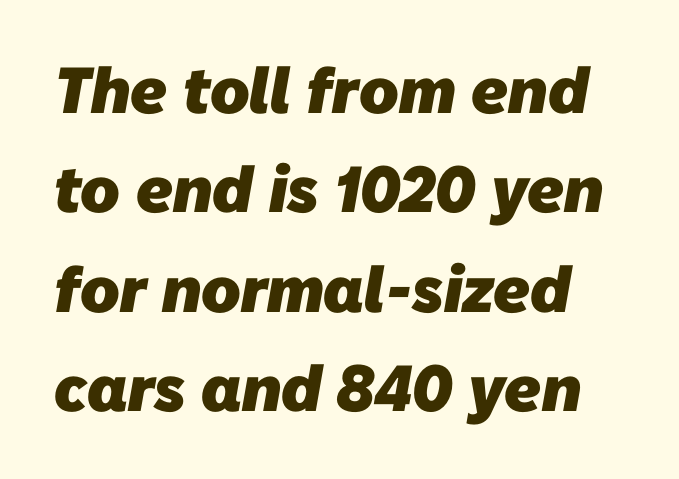
The image shows 65 px heavy sans-serif type; set normal line spacing (1.53x), normal letter spacing, not underlined; low stroke contrast and a medium x-height.
